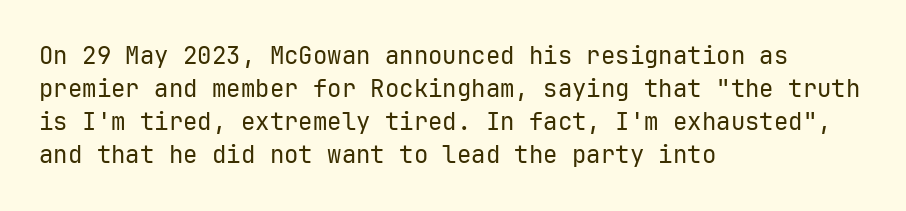
Q: Is the text bold? A: No.
Q: Is the text italic (slanted)? A: No, it is upright.
Q: Is the text underlined? A: No.
Q: How is the paragraph aligned? A: Left-aligned.
Q: Is the spacing between letters normal or unusually wide? A: Normal.
Q: Is the spacing between lines tight, normal or loose? A: Normal.
